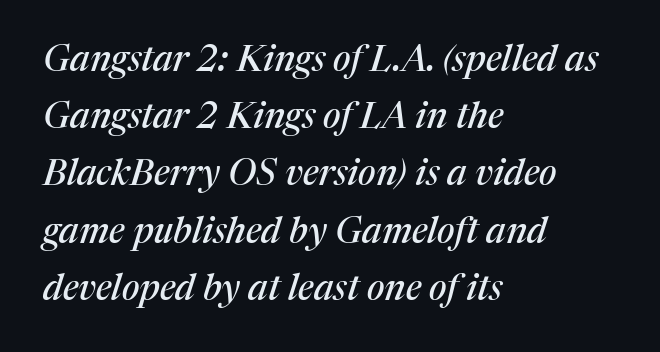
Q: Is the text italic (slanted)? A: Yes, it leans right by about 17 degrees.
Q: Is the typeface a serif or a sans-serif typeface? A: Serif.
Q: Is the text underlined? A: No.
Q: How is the paragraph aligned? A: Left-aligned.
Q: Is the spacing between letters normal or unusually wide? A: Normal.
Q: Is the spacing between lines tight, normal or loose? A: Normal.
Q: Width (condensed, normal, or wide)? A: Normal.
Q: Stroke contrast? A: Medium.
Q: x-height? A: Medium.
Q: Monospaced? A: No.
